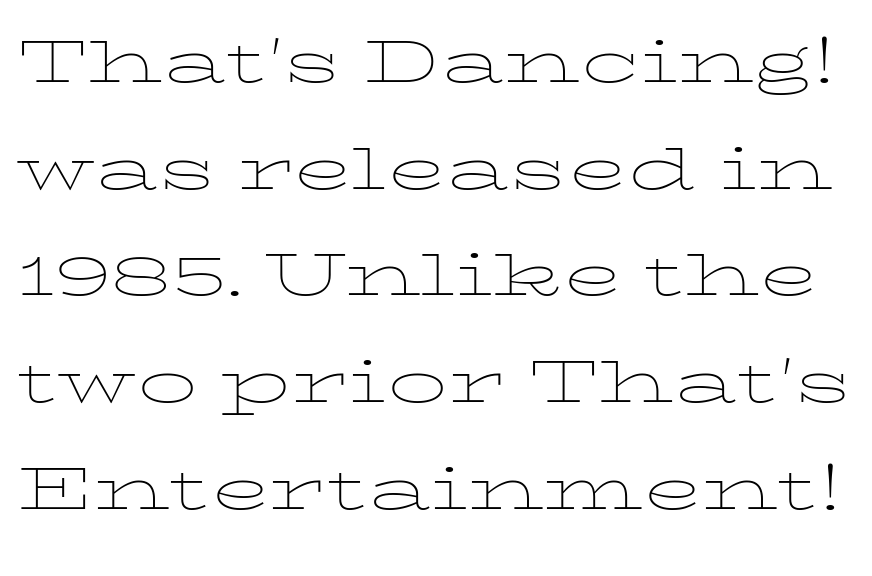
Q: Is the text bold? A: No.
Q: Is the text italic (slanted)? A: No, it is upright.
Q: Is the text underlined? A: No.
Q: Is the spacing between letters normal or unusually wide? A: Normal.
Q: Is the spacing between lines tight, normal or loose? A: Normal.
Q: Width (condensed, normal, or wide)? A: Wide.
Q: Stroke contrast? A: Low.
Q: x-height? A: Medium.
Q: Monospaced? A: No.
